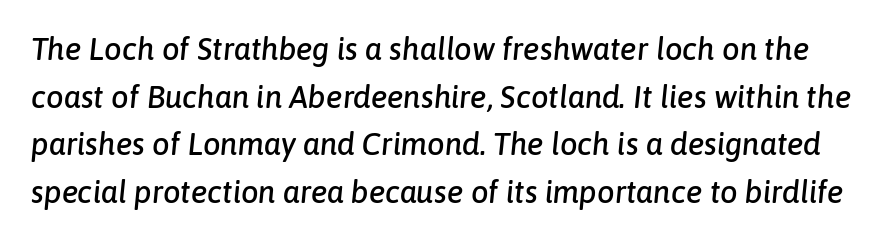
Q: Is the text italic (slanted)? A: Yes, it leans right by about 6 degrees.
Q: Is the text underlined? A: No.
Q: Is the spacing between letters normal or unusually wide? A: Normal.
Q: Is the spacing between lines tight, normal or loose? A: Normal.
Q: Width (condensed, normal, or wide)? A: Normal.
Q: Stroke contrast? A: Low.
Q: x-height? A: Medium.
Q: Monospaced? A: No.
